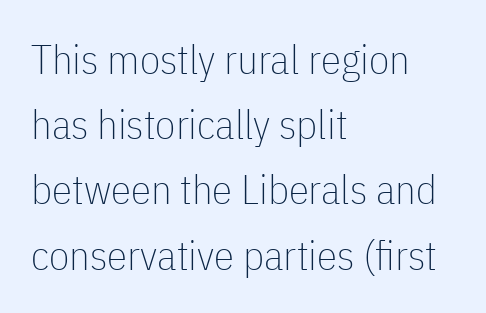
{"serif": "no", "italic": "no", "bold": "no", "weight": "thin", "width": "condensed", "stroke_contrast": "low", "x_height": "medium", "monospaced": "no", "underline": "no", "align": "left", "line_spacing": "normal", "line_spacing_ratio": 1.59, "letter_spacing": "normal", "letter_spacing_em": 0.0, "glyph_px": 41}
